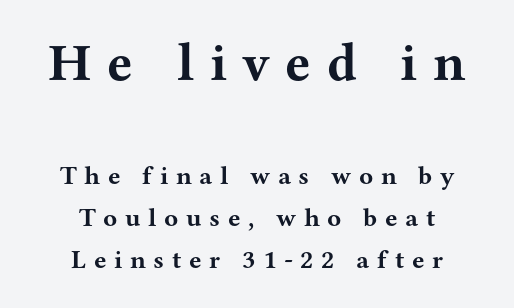
The image shows 53 px bold, wide serif type, upright; set centered, normal line spacing (1.62x), unusually wide letter spacing (+0.29 em), not underlined; the first (top) block is 2.04x larger; medium stroke contrast and a medium x-height.
